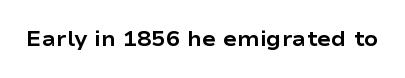
The image shows 21 px bold type, upright; set normal letter spacing, not underlined.
